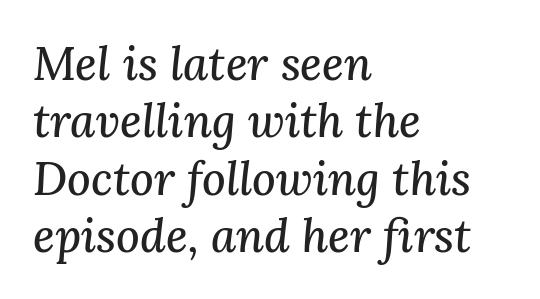
Each letter keeps its own natural width here, so spacing adapts to shape. An italicized treatment has been applied to the whole sample. How are the letters spaced? Ordinarily, with no added tracking. Underline: absent. One glance says typical: line gaps are just what's usual. A student would call this left alignment; a typographer would say flush left, rag right.
